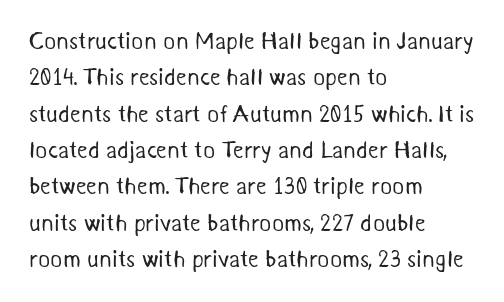
{"bold": "no", "underline": "no", "align": "left", "line_spacing": "normal", "line_spacing_ratio": 1.58, "letter_spacing": "normal", "letter_spacing_em": 0.0, "glyph_px": 23}
